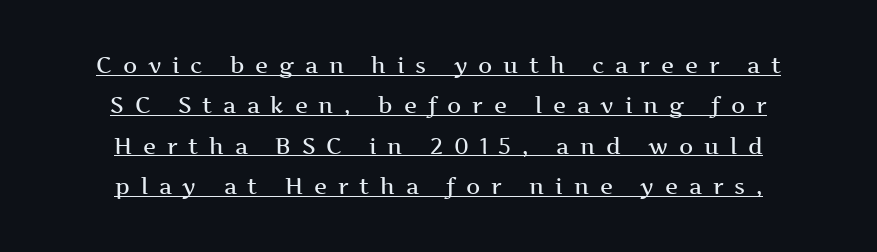
Q: Is the text bold? A: Semi-bold.
Q: Is the text italic (slanted)? A: No, it is upright.
Q: Is the text underlined? A: Yes.
Q: How is the paragraph aligned? A: Centered.
Q: Is the spacing between letters normal or unusually wide? A: Unusually wide.
